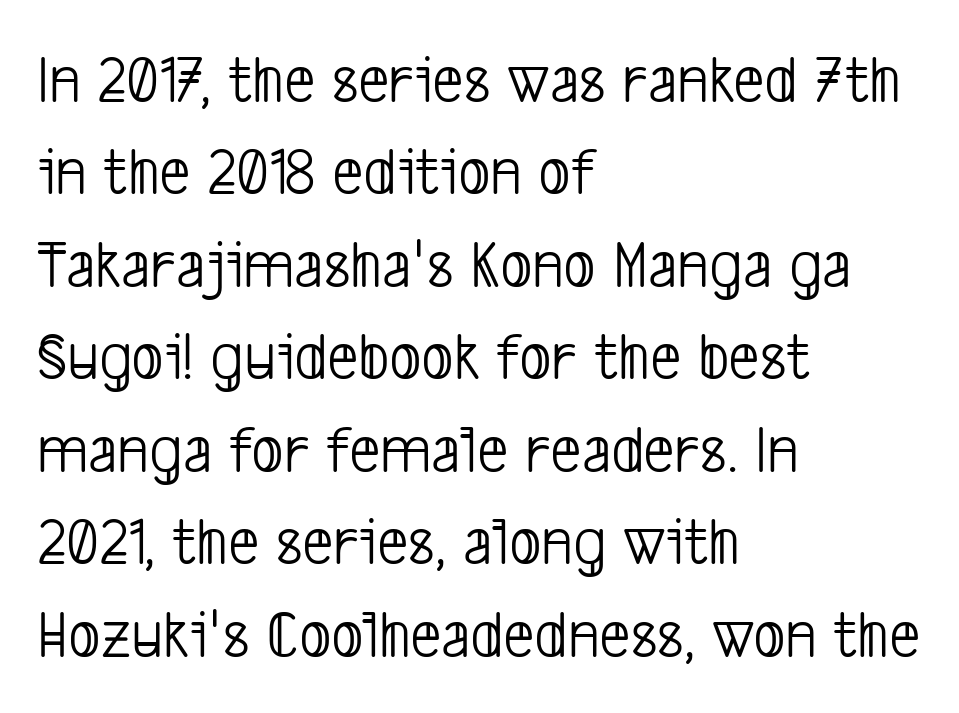
Line spacing here is normal. The font family rendered here belongs to the sans-serif group. A typesetter would call this zero additional tracking. The letters look calm and open, with moderate or lighter stems. Each letter keeps its own natural width here, so spacing adapts to shape. Teacher's note: observe the even left margin — that is flush-left alignment.
